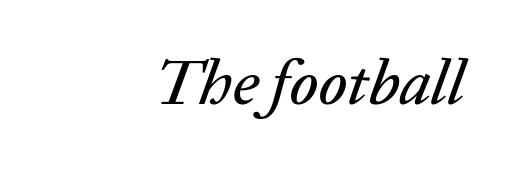
Tall strokes in this sample are angled rather than plumb. The zone under the glyphs is completely vacant. A typesetter would call this zero additional tracking. These lines are rendered in a variable-pitch font.
